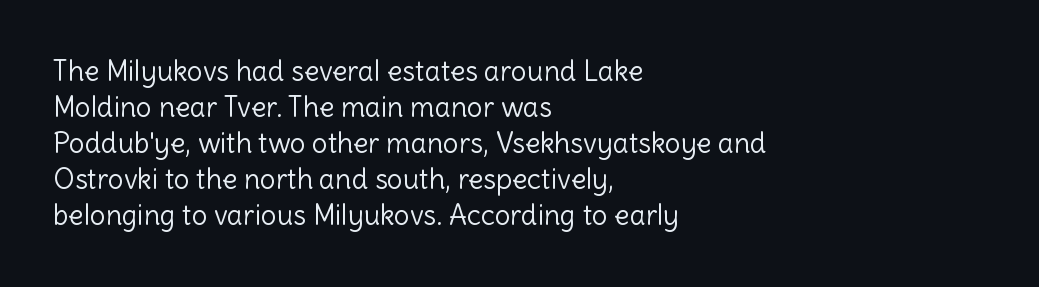
The image shows 28 px light sans-serif type, upright; set left-aligned, normal line spacing (1.29x), normal letter spacing, not underlined; a medium x-height.
